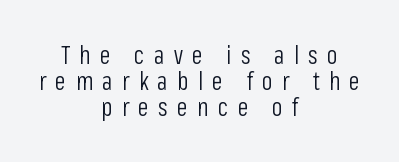
{"italic": "no", "bold": "no", "underline": "no", "align": "center", "line_spacing": "tight", "line_spacing_ratio": 1.05, "letter_spacing": "wide", "letter_spacing_em": 0.37, "glyph_px": 25}
